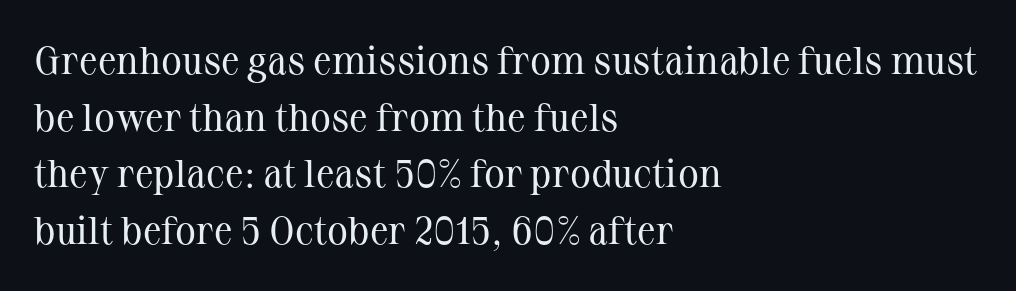
Q: Is the text bold? A: No.
Q: Is the text italic (slanted)? A: No, it is upright.
Q: Is the typeface a serif or a sans-serif typeface? A: Serif.
Q: Is the text underlined? A: No.
Q: How is the paragraph aligned? A: Left-aligned.
Q: Is the spacing between letters normal or unusually wide? A: Normal.
Q: Is the spacing between lines tight, normal or loose? A: Normal.
Q: Width (condensed, normal, or wide)? A: Normal.
Q: Stroke contrast? A: Medium.
Q: x-height? A: Medium.
Q: Monospaced? A: No.
